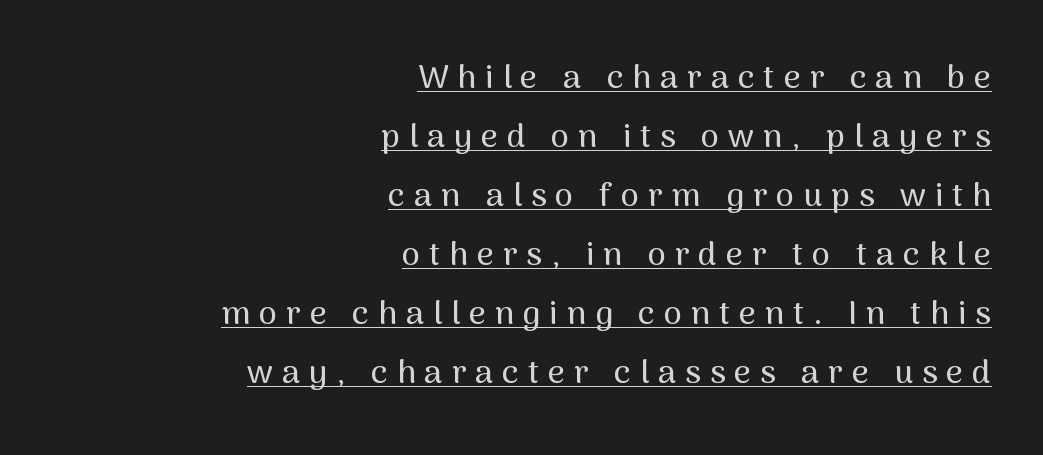
{"serif": "no", "italic": "no", "width": "normal", "stroke_contrast": "medium", "x_height": "medium", "monospaced": "no", "underline": "yes", "align": "right", "line_spacing_ratio": 1.79, "letter_spacing": "wide", "letter_spacing_em": 0.27, "glyph_px": 33}
